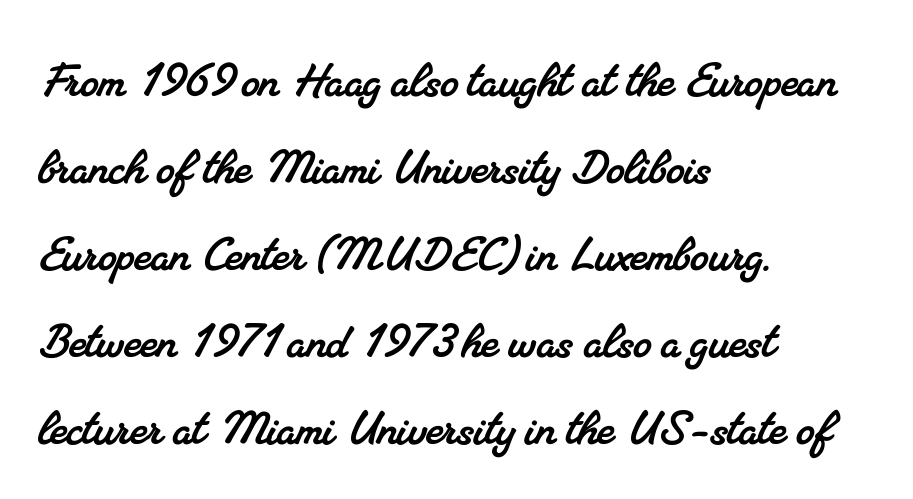
Check the space under the baseline: it is left empty. Is this a sans? No — the strokes have serifs. Notice how the passage keeps a crisp vertical edge on the left only. Honestly, the letter spacing is just normal — you wouldn't notice it. The line-height multiplier appears to be the usual default. Varying glyph widths throughout — classic text-font behaviour.
